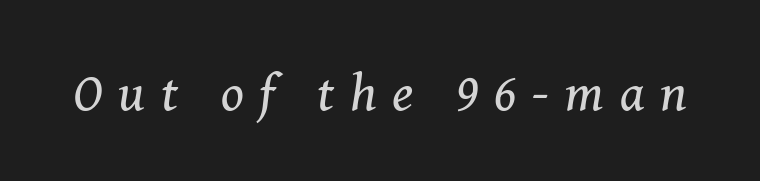
The image shows 53 px regular-weight serif type, italic (leaning right); set unusually wide letter spacing (+0.3 em), not underlined; medium stroke contrast and a medium x-height.
